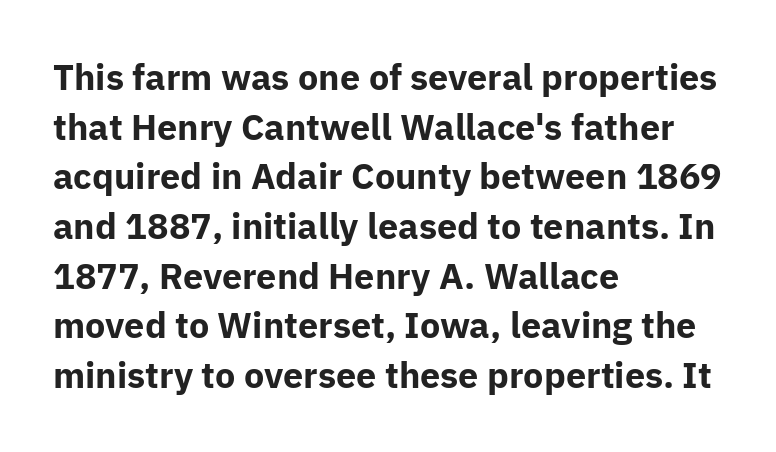
The image shows 36 px bold sans-serif type, upright; set left-aligned, normal line spacing (1.38x), normal letter spacing, not underlined; low stroke contrast and a medium x-height.
